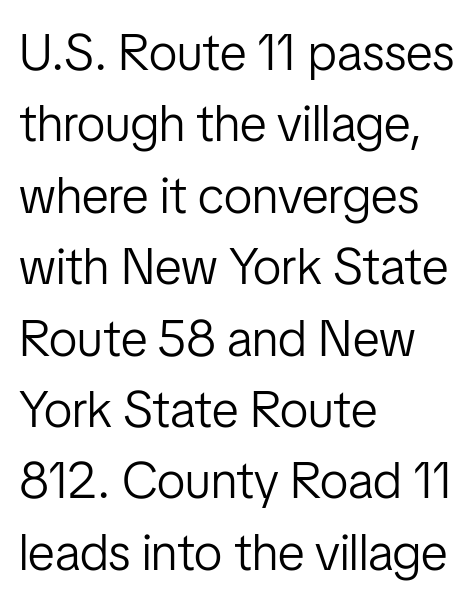
{"serif": "no", "italic": "no", "bold": "no", "weight": "light", "width": "condensed", "stroke_contrast": "low", "x_height": "medium", "monospaced": "no", "underline": "no", "align": "left", "line_spacing": "normal", "line_spacing_ratio": 1.4, "letter_spacing": "normal", "letter_spacing_em": 0.0, "glyph_px": 51}
